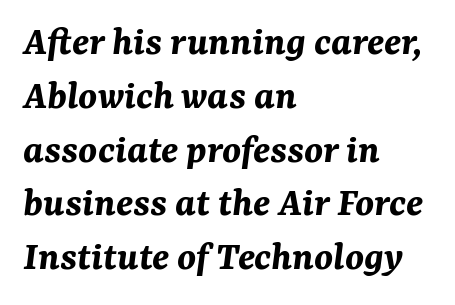
Caption: multi-line text, flush left, ragged right. This rendering features lettering with no underline. A full-strength bold gives these letters their thick strokes. Interline gaps are of average width in this sample.
